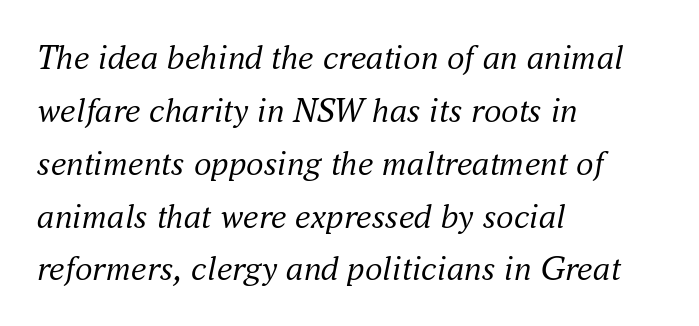
The image shows 35 px regular-weight serif type, italic (leaning right); set left-aligned, normal line spacing (1.51x), normal letter spacing, not underlined; medium stroke contrast and a small x-height.
